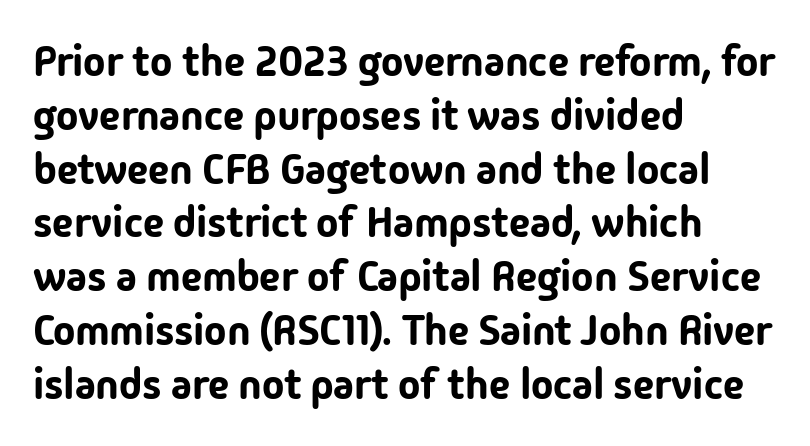
{"serif": "no", "italic": "no", "width": "normal", "stroke_contrast": "low", "x_height": "medium", "monospaced": "no", "underline": "no", "align": "left", "line_spacing": "normal", "line_spacing_ratio": 1.28, "letter_spacing": "normal", "letter_spacing_em": 0.0, "glyph_px": 42}
